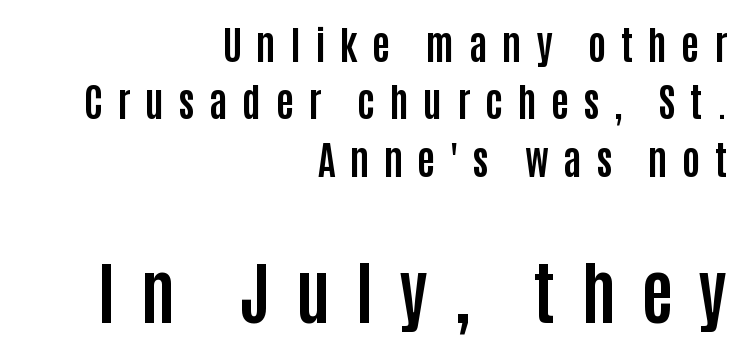
Q: Is the text bold? A: Yes.
Q: Is the text italic (slanted)? A: No, it is upright.
Q: Is the typeface a serif or a sans-serif typeface? A: Sans-serif.
Q: Is the text underlined? A: No.
Q: How is the paragraph aligned? A: Right-aligned.
Q: Is the spacing between letters normal or unusually wide? A: Unusually wide.
Q: Is the spacing between lines tight, normal or loose? A: Normal.
Q: Which block of text is set in a larger size, the first (top) or the second (bottom)? A: The second (bottom) one.
Q: Width (condensed, normal, or wide)? A: Condensed.
Q: Stroke contrast? A: Low.
Q: x-height? A: Large.
Q: Monospaced? A: No.
